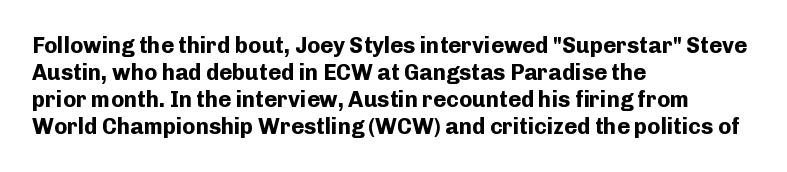
{"italic": "no", "bold": "yes", "underline": "no", "align": "left", "line_spacing_ratio": 1.22, "letter_spacing": "normal", "letter_spacing_em": 0.0, "glyph_px": 22}
